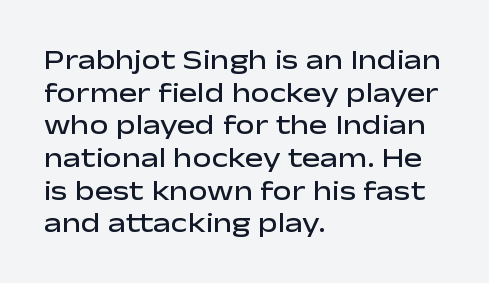
The image shows 27 px text type, upright; set left-aligned, line spacing 1.21x, normal letter spacing, not underlined.
